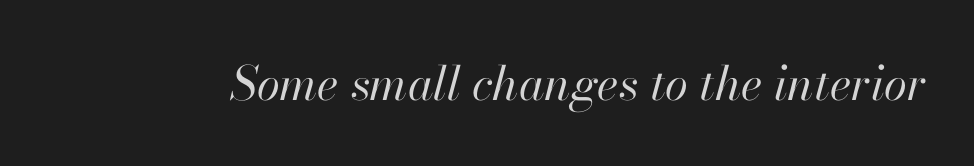
Q: Is the text bold? A: No.
Q: Is the text italic (slanted)? A: Yes, it leans right by about 13 degrees.
Q: Is the text underlined? A: No.
Q: Is the spacing between letters normal or unusually wide? A: Normal.
Q: Width (condensed, normal, or wide)? A: Normal.
Q: Stroke contrast? A: High.
Q: x-height? A: Small.
Q: Monospaced? A: No.
